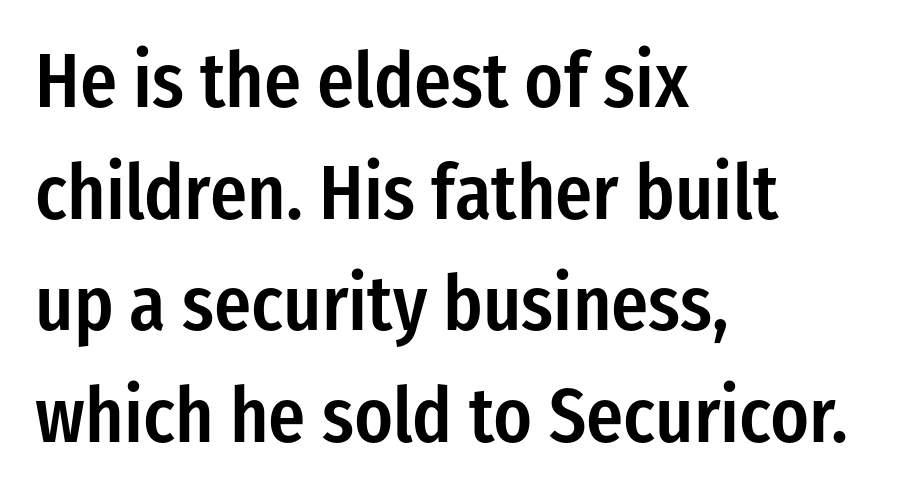
The image shows 77 px semibold, condensed sans-serif type, upright; set left-aligned, normal line spacing (1.45x), normal letter spacing, not underlined; low stroke contrast and a medium x-height.
